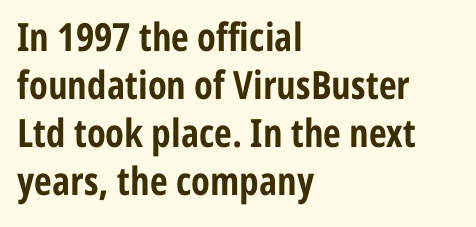
The face used here is a sans, in the tradition of grotesques and geometrics. In terms of posture, this sample is upright. Is the type bold? Yes — the strokes are clearly thick and heavy. Decoration check: the copy has no underline.
